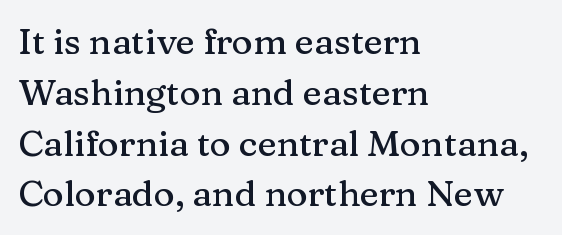
The image shows 36 px serif type, upright; set left-aligned, normal line spacing (1.41x), normal letter spacing, not underlined; medium stroke contrast and a medium x-height.
